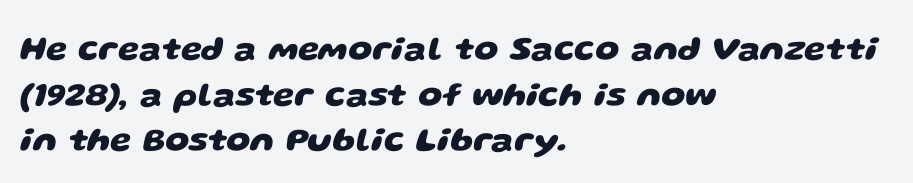
Letter spacing: default. If you measured baseline to baseline, you'd find a middling distance. The baseline area is clear. The characters display no serif detailing; their extremities are plain. Visually the block forms a straight wall on the left and a jagged coastline on the right.
